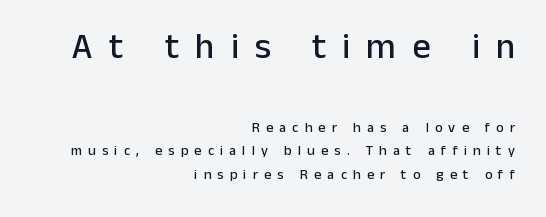
The image shows 36 px sans-serif type, upright; set right-aligned, normal line spacing (1.69x), unusually wide letter spacing (+0.44 em), not underlined; the first (top) block is 2.57x larger; low stroke contrast and a medium x-height.
